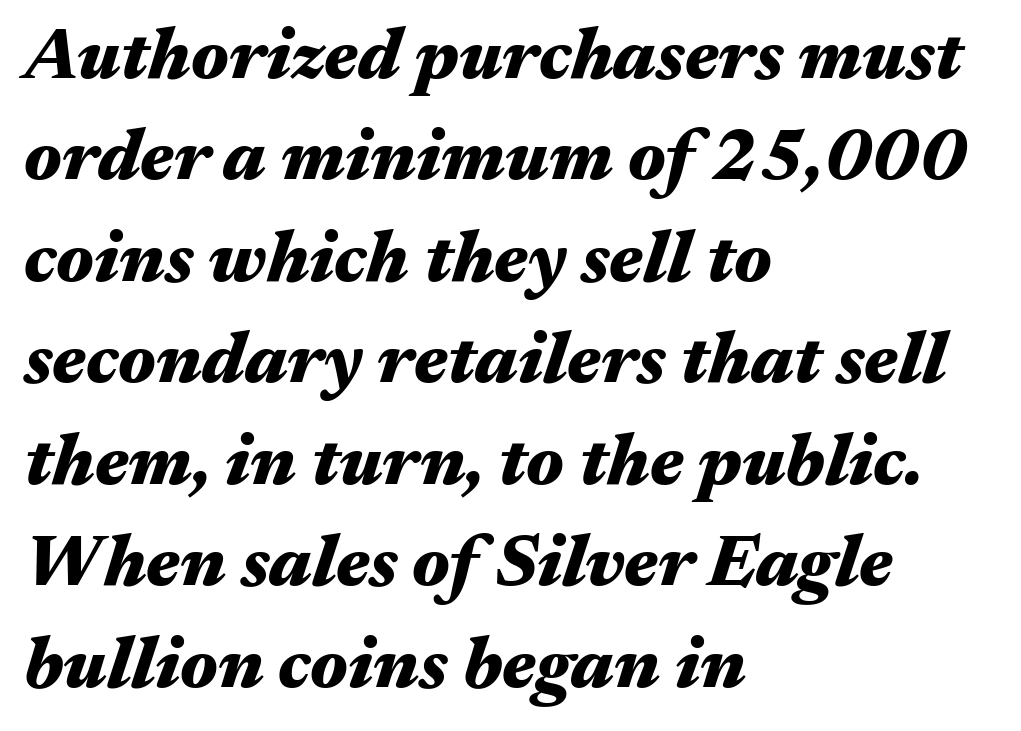
Does extra space separate the letters? No, they use regular spacing. The font's italic variant was chosen for this text. How heavy is the stroke? Heavy — this is a bold. Words float on clear page, feet unadorned. Left-aligned paragraph, ragged on the right.
